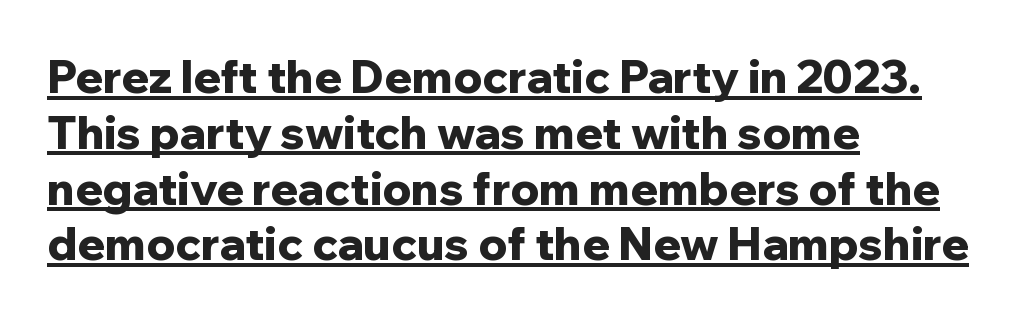
The image shows 45 px bold sans-serif type, upright; set left-aligned, line spacing 1.24x, normal letter spacing, underlined; low stroke contrast and a medium x-height.
